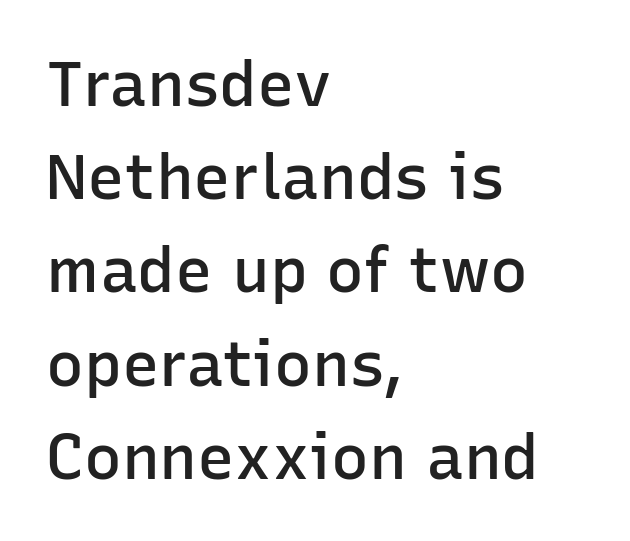
This is moderately heavy type, rendered in semibold. The baseline area is clear. The leading is moderate, giving the passage an even texture. Observe the ordinary spacing: letters are neighbours, not strangers. Grotesque or geometric, the face here clearly has no serifs. Notice how the stems are strictly vertical — no italics here.
